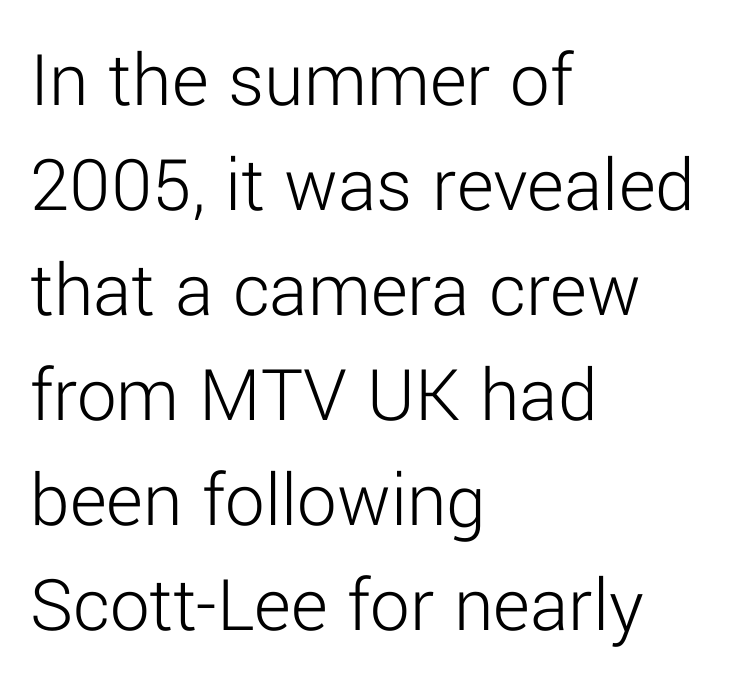
Q: Is the text bold? A: No.
Q: Is the text italic (slanted)? A: No, it is upright.
Q: Is the typeface a serif or a sans-serif typeface? A: Sans-serif.
Q: Is the text underlined? A: No.
Q: How is the paragraph aligned? A: Left-aligned.
Q: Is the spacing between letters normal or unusually wide? A: Normal.
Q: Is the spacing between lines tight, normal or loose? A: Normal.
Q: Width (condensed, normal, or wide)? A: Normal.
Q: Stroke contrast? A: Low.
Q: x-height? A: Medium.
Q: Monospaced? A: No.
